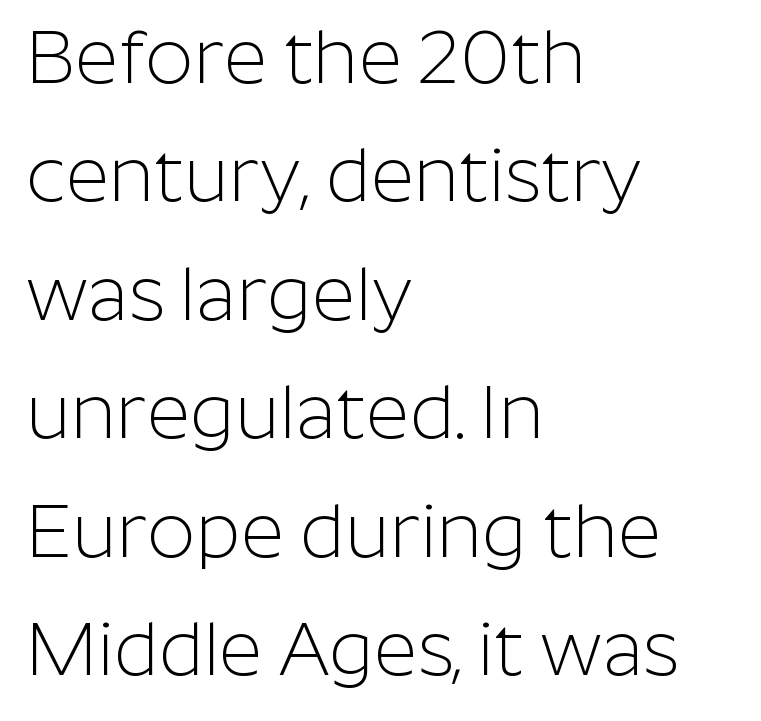
Q: Is the text bold? A: No.
Q: Is the text italic (slanted)? A: No, it is upright.
Q: Is the typeface a serif or a sans-serif typeface? A: Sans-serif.
Q: Is the text underlined? A: No.
Q: How is the paragraph aligned? A: Left-aligned.
Q: Is the spacing between letters normal or unusually wide? A: Normal.
Q: Is the spacing between lines tight, normal or loose? A: Normal.
Q: Width (condensed, normal, or wide)? A: Normal.
Q: Stroke contrast? A: Low.
Q: x-height? A: Medium.
Q: Monospaced? A: No.
